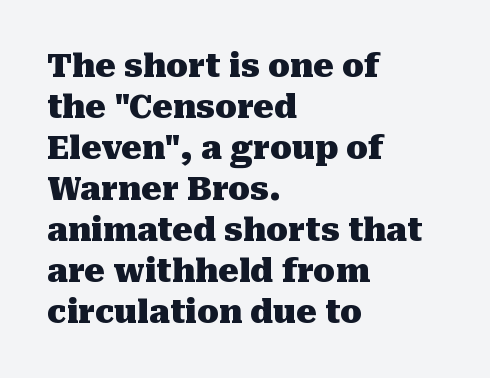
Q: Is the text bold? A: Yes.
Q: Is the text italic (slanted)? A: No, it is upright.
Q: Is the typeface a serif or a sans-serif typeface? A: Serif.
Q: Is the text underlined? A: No.
Q: How is the paragraph aligned? A: Left-aligned.
Q: Is the spacing between letters normal or unusually wide? A: Normal.
Q: Is the spacing between lines tight, normal or loose? A: Normal.
Q: Width (condensed, normal, or wide)? A: Normal.
Q: Stroke contrast? A: Medium.
Q: x-height? A: Medium.
Q: Monospaced? A: No.
